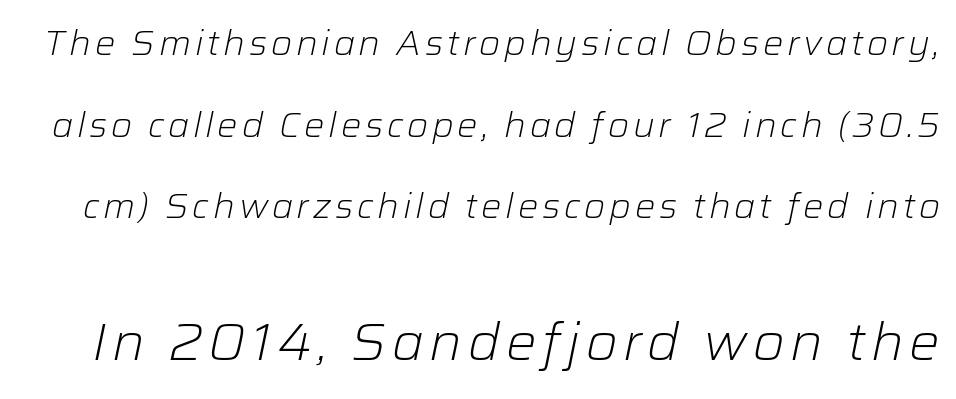
The image shows 51 px light type, italic (leaning right); set loose line spacing (2.4x), not underlined; the second (bottom) block is 1.5x larger; low stroke contrast and a medium x-height.
